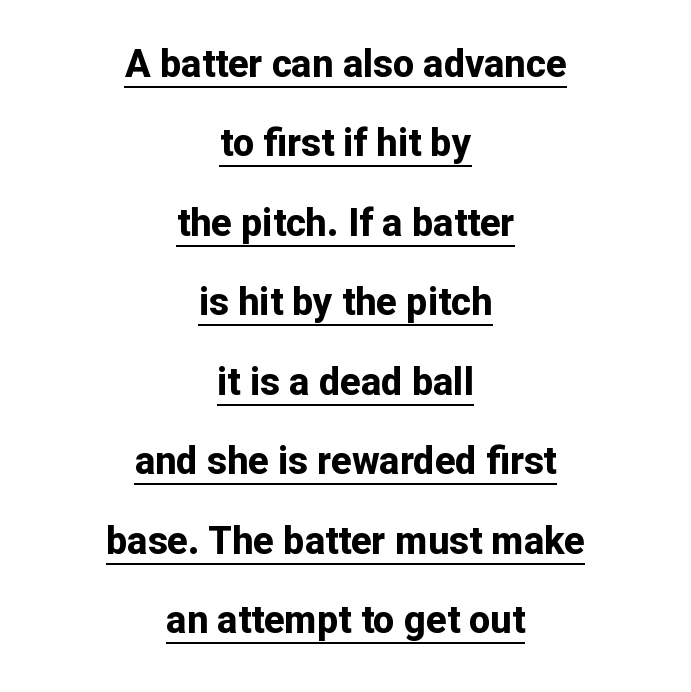
The image shows 38 px bold sans-serif type, upright; set centered, loose line spacing (2.09x), normal letter spacing, underlined; low stroke contrast and a medium x-height.
